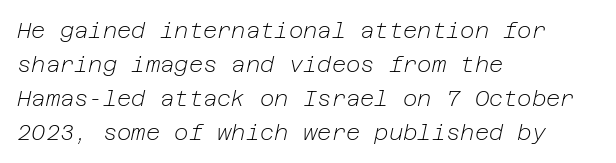
Q: Is the text bold? A: No.
Q: Is the text italic (slanted)? A: Yes, it leans right by about 12 degrees.
Q: Is the text underlined? A: No.
Q: How is the paragraph aligned? A: Left-aligned.
Q: Is the spacing between letters normal or unusually wide? A: Normal.
Q: Is the spacing between lines tight, normal or loose? A: Normal.
